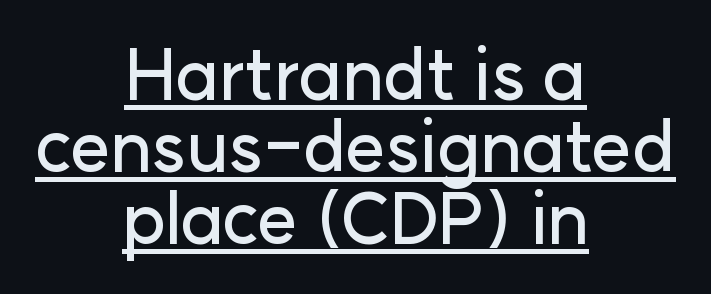
Q: Is the text italic (slanted)? A: No, it is upright.
Q: Is the typeface a serif or a sans-serif typeface? A: Sans-serif.
Q: Is the text underlined? A: Yes.
Q: How is the paragraph aligned? A: Centered.
Q: Is the spacing between letters normal or unusually wide? A: Normal.
Q: Is the spacing between lines tight, normal or loose? A: Tight.
Q: Width (condensed, normal, or wide)? A: Normal.
Q: Stroke contrast? A: Low.
Q: x-height? A: Medium.
Q: Monospaced? A: No.
